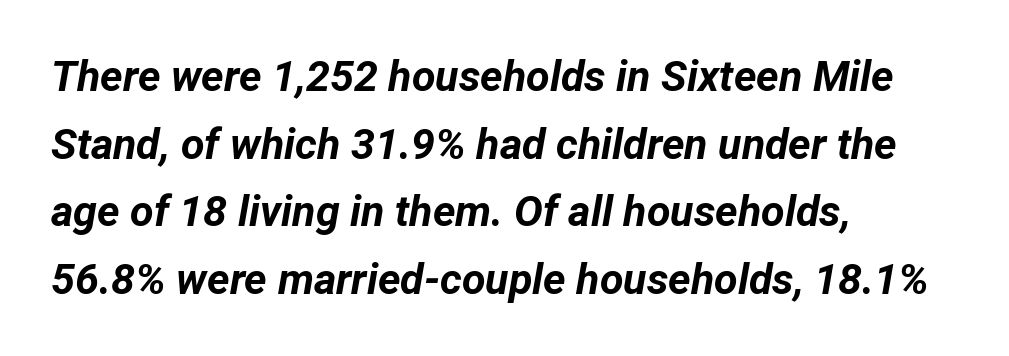
The image shows 43 px bold type, italic (leaning right); set left-aligned, normal line spacing (1.57x), normal letter spacing, not underlined; low stroke contrast and a medium x-height.
